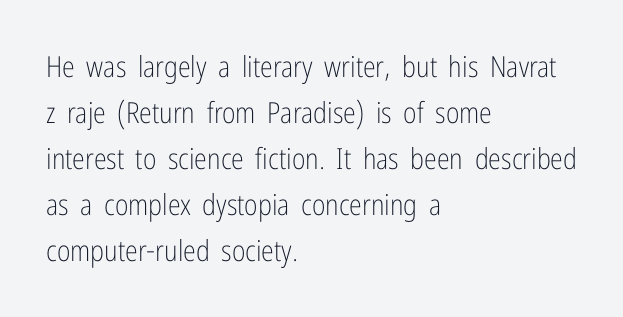
The lettering holds an erect, upright posture throughout. Has an underline been added? It has not. The type family on display is of the sans-serif kind. Caption: multi-line text, flush left, ragged right. Proportional: the letters do not fall into vertical columns.
